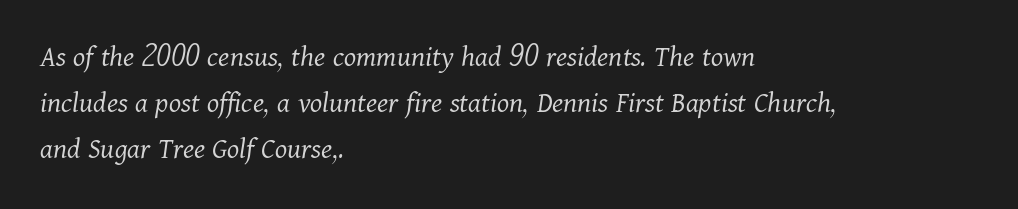
{"serif": "yes", "italic": "yes", "lean": "right", "slant_degrees": 11, "bold": "no", "weight": "light", "width": "normal", "stroke_contrast": "medium", "x_height": "medium", "monospaced": "no", "underline": "no", "align": "left", "line_spacing": "normal", "line_spacing_ratio": 1.49, "letter_spacing": "normal", "letter_spacing_em": 0.0, "glyph_px": 31}
